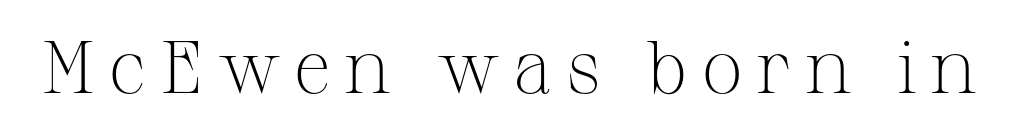
The image shows 75 px light serif type, upright; set not underlined; medium stroke contrast and a medium x-height.
